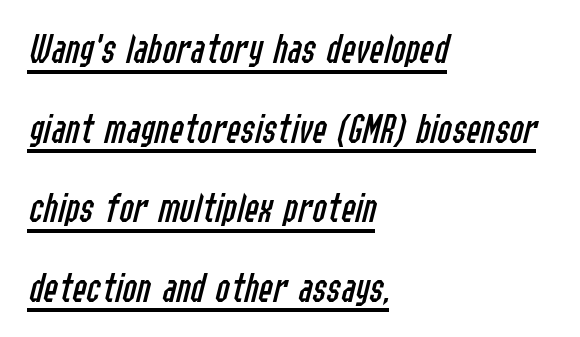
{"italic": "yes", "lean": "right", "slant_degrees": 14, "bold": "no", "weight": "regular", "width": "condensed", "stroke_contrast": "low", "x_height": "medium", "monospaced": "no", "underline": "yes", "align": "left", "line_spacing_ratio": 1.85, "letter_spacing": "normal", "letter_spacing_em": 0.0, "glyph_px": 43}
